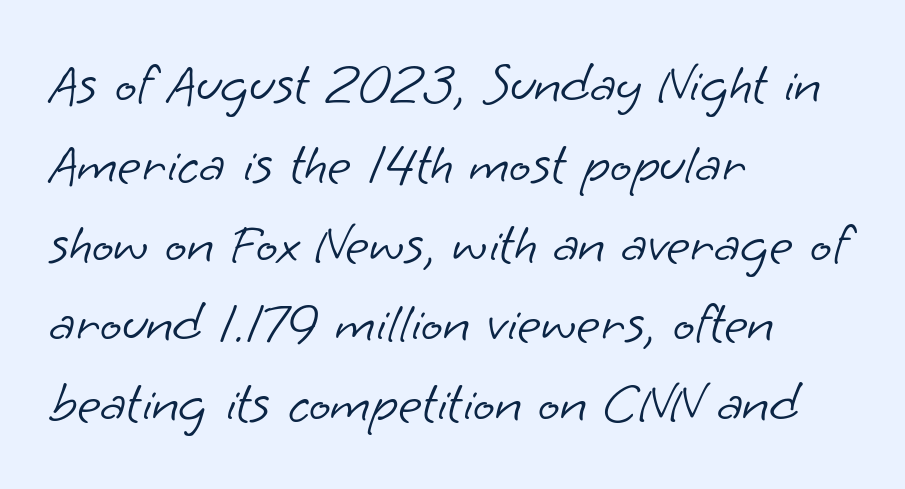
{"serif": "no", "bold": "no", "weight": "light", "width": "normal", "stroke_contrast": "low", "x_height": "small", "monospaced": "no", "underline": "no", "align": "left", "line_spacing": "normal", "line_spacing_ratio": 1.4, "letter_spacing": "normal", "letter_spacing_em": 0.0, "glyph_px": 57}
